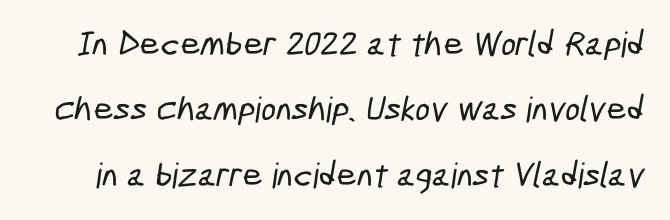
Q: Is the typeface a serif or a sans-serif typeface? A: Sans-serif.
Q: Is the text underlined? A: No.
Q: Is the spacing between letters normal or unusually wide? A: Normal.
Q: Width (condensed, normal, or wide)? A: Condensed.
Q: Stroke contrast? A: Low.
Q: x-height? A: Medium.
Q: Monospaced? A: No.
